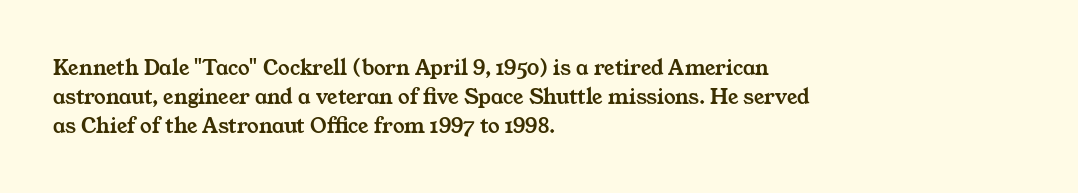
Q: Is the text underlined? A: No.
Q: How is the paragraph aligned? A: Left-aligned.
Q: Is the spacing between letters normal or unusually wide? A: Normal.
Q: Is the spacing between lines tight, normal or loose? A: Normal.
